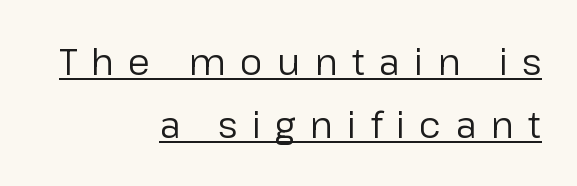
{"serif": "no", "italic": "no", "bold": "no", "weight": "regular", "width": "normal", "stroke_contrast": "low", "x_height": "medium", "monospaced": "no", "underline": "yes", "align": "right", "line_spacing_ratio": 1.76, "letter_spacing": "wide", "letter_spacing_em": 0.4, "glyph_px": 36}
